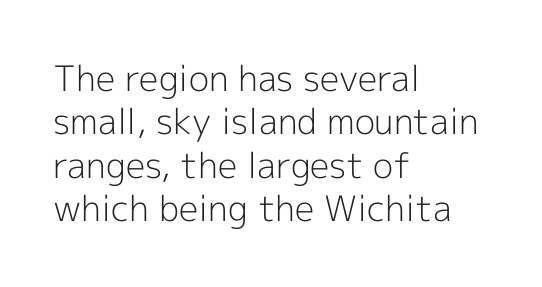
{"serif": "no", "italic": "no", "bold": "no", "weight": "light", "width": "normal", "x_height": "medium", "monospaced": "no", "underline": "no", "align": "left", "line_spacing_ratio": 1.24, "letter_spacing": "normal", "letter_spacing_em": 0.0, "glyph_px": 35}
